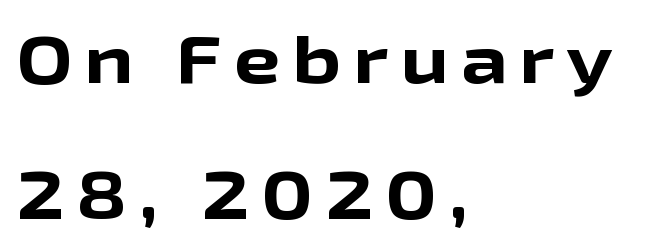
{"serif": "no", "italic": "no", "bold": "yes", "weight": "bold", "width": "wide", "stroke_contrast": "low", "x_height": "medium", "monospaced": "no", "underline": "no", "align": "left", "line_spacing": "loose", "line_spacing_ratio": 2.04, "glyph_px": 66}
